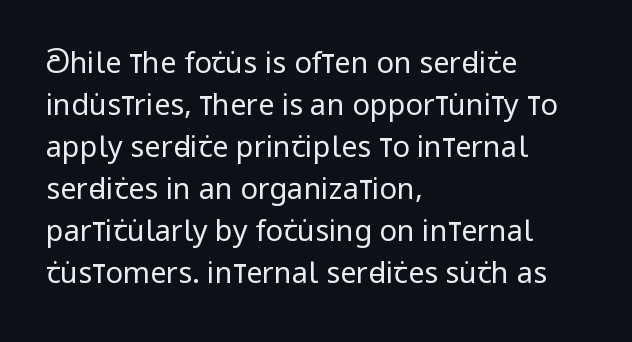
A sans-serif font was chosen for this passage. Typeset ragged right — the left edge is the straight one. Underlining? Definitely not there. The vertical gap from one line to the next is medium. Proportional: the letters do not fall into vertical columns. Is this a heavy cut? Hardly; it is regular or lighter.
